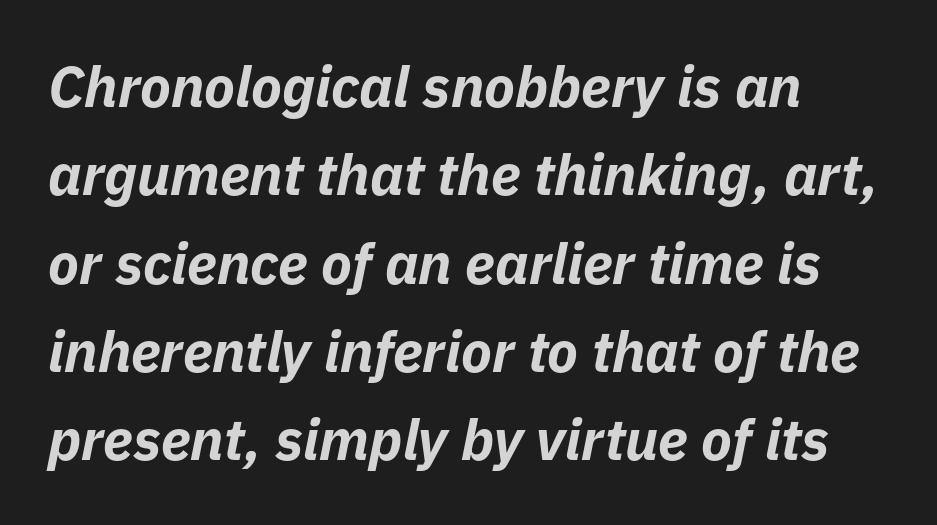
Vertically, the passage feels balanced, rows spaced as you'd expect. The typesetter chose a ragged-right arrangement here. Has an underline been added? It has not. These lines are rendered in a variable-pitch font. This rendering leaves character spacing at its baseline value.
